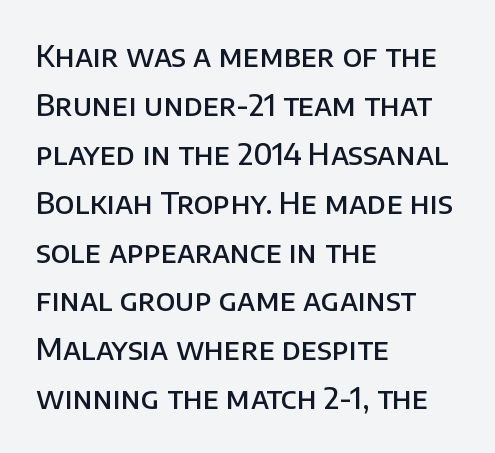
The image shows 30 px semibold sans-serif type, upright; set left-aligned, normal line spacing (1.63x), normal letter spacing, not underlined; low stroke contrast and a large x-height.
